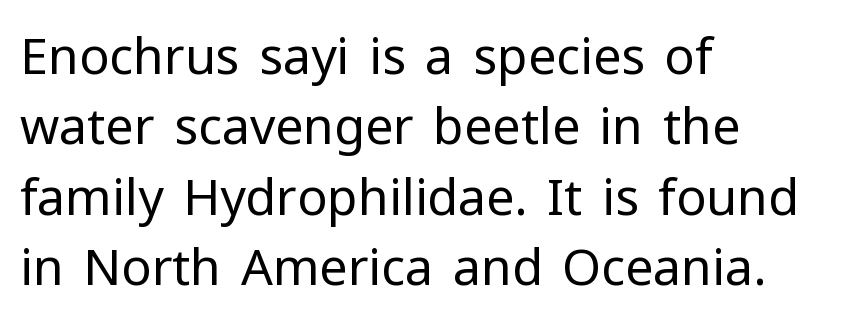
Leftover space on each line is placed entirely after the last word. These glyphs show unthickened strokes, regular width or finer. Nope, not italic — everything's standing straight. The text was rendered using a sans face with plain stroke endings. Between one letter and the next there's only the usual sliver of space. Has an underline been added? It has not.
